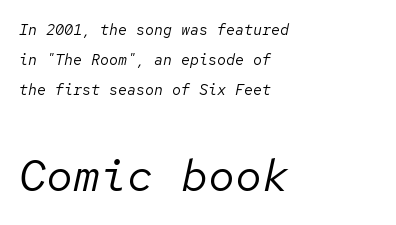
Quick note: underline off. The letterforms sit shoulder to shoulder at normal distance. This sample has the even, mechanical cadence of fixed-width lettering. Horizontal alignment here is leftward, the default for most running prose. The weight would be labelled regular, book, light, or lighter still.
